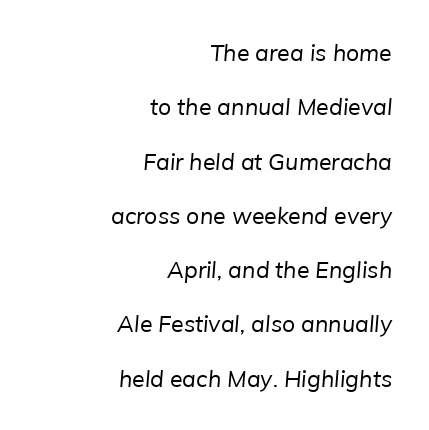
The image shows 23 px text type; set right-aligned, loose line spacing (2.36x), normal letter spacing, not underlined.
